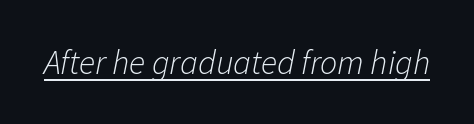
Q: Is the text bold? A: No.
Q: Is the text italic (slanted)? A: Yes, it leans right by about 11 degrees.
Q: Is the text underlined? A: Yes.
Q: Is the spacing between letters normal or unusually wide? A: Normal.
Q: Width (condensed, normal, or wide)? A: Normal.
Q: Stroke contrast? A: Low.
Q: x-height? A: Medium.
Q: Monospaced? A: No.
